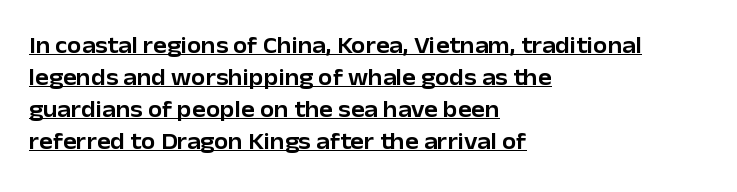
{"italic": "no", "underline": "yes", "align": "left", "line_spacing": "normal", "line_spacing_ratio": 1.39, "letter_spacing": "normal", "letter_spacing_em": 0.0, "glyph_px": 23}
